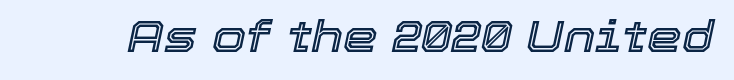
{"italic": "yes", "lean": "right", "slant_degrees": 12, "width": "normal", "x_height": "medium", "monospaced": "no", "underline": "no", "letter_spacing": "normal", "letter_spacing_em": 0.0, "glyph_px": 44}
